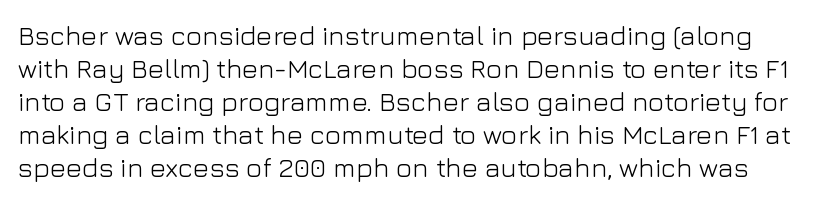
{"italic": "no", "bold": "no", "underline": "no", "line_spacing_ratio": 1.22, "letter_spacing": "normal", "letter_spacing_em": 0.0, "glyph_px": 27}
